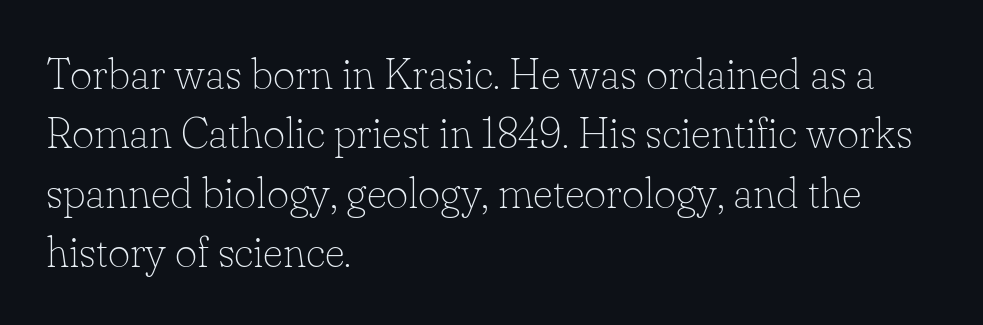
Q: Is the text bold? A: No.
Q: Is the text italic (slanted)? A: No, it is upright.
Q: Is the typeface a serif or a sans-serif typeface? A: Serif.
Q: Is the text underlined? A: No.
Q: How is the paragraph aligned? A: Left-aligned.
Q: Is the spacing between letters normal or unusually wide? A: Normal.
Q: Is the spacing between lines tight, normal or loose? A: Normal.
Q: Width (condensed, normal, or wide)? A: Normal.
Q: Stroke contrast? A: Low.
Q: x-height? A: Small.
Q: Monospaced? A: No.
